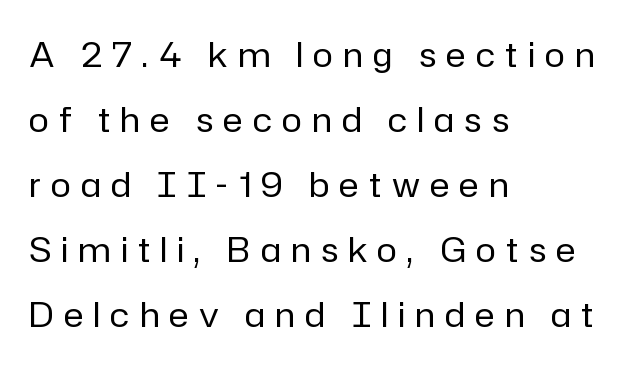
Q: Is the text bold? A: No.
Q: Is the text italic (slanted)? A: No, it is upright.
Q: Is the typeface a serif or a sans-serif typeface? A: Sans-serif.
Q: Is the text underlined? A: No.
Q: How is the paragraph aligned? A: Left-aligned.
Q: Is the spacing between letters normal or unusually wide? A: Unusually wide.
Q: Is the spacing between lines tight, normal or loose? A: Loose.
Q: Width (condensed, normal, or wide)? A: Normal.
Q: Stroke contrast? A: Low.
Q: x-height? A: Medium.
Q: Monospaced? A: No.
